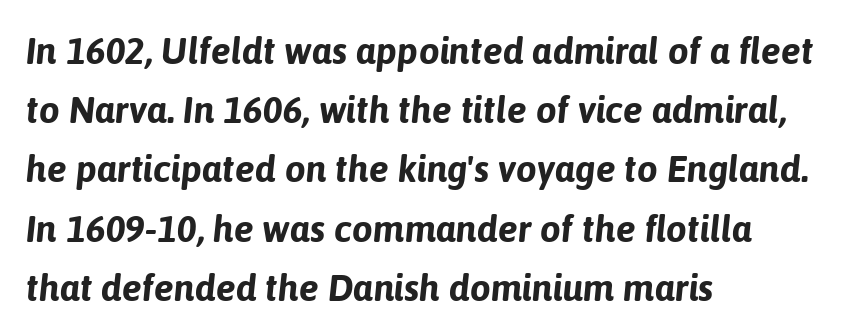
The image shows 37 px bold type, italic (leaning right); set left-aligned, normal line spacing (1.6x), normal letter spacing, not underlined; low stroke contrast and a medium x-height.
